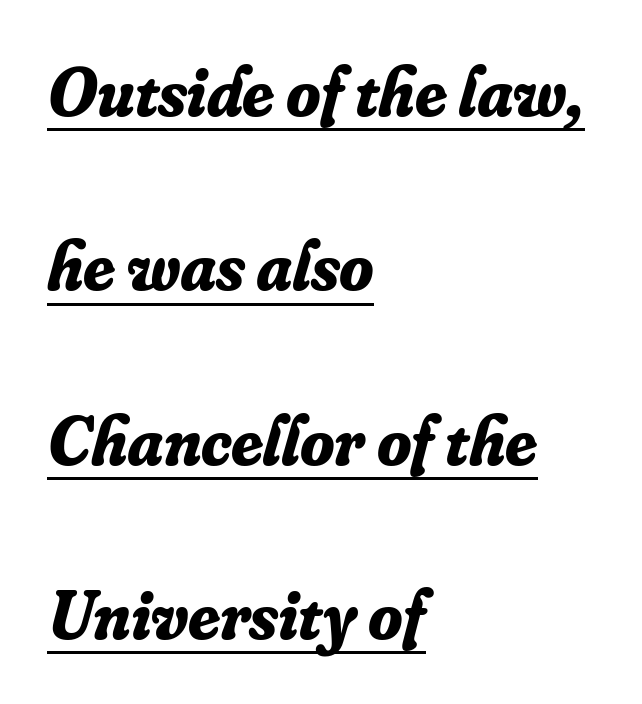
The image shows 70 px bold serif type, italic (leaning right); set left-aligned, loose line spacing (2.49x), normal letter spacing, underlined; low stroke contrast and a small x-height.
